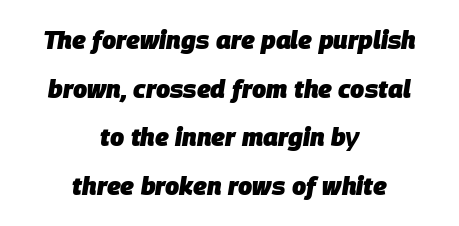
Q: Is the text bold? A: Yes.
Q: Is the text italic (slanted)? A: Yes, it leans right by about 9 degrees.
Q: Is the text underlined? A: No.
Q: How is the paragraph aligned? A: Centered.
Q: Is the spacing between letters normal or unusually wide? A: Normal.
Q: Is the spacing between lines tight, normal or loose? A: Loose.
